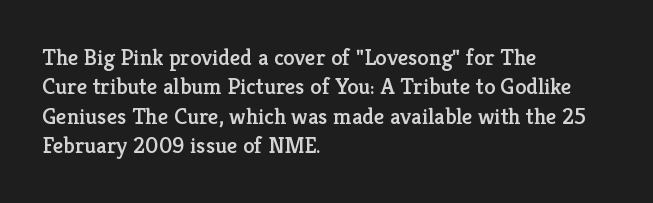
The image shows 23 px text type, upright; set left-aligned, normal line spacing (1.28x), normal letter spacing, not underlined.
